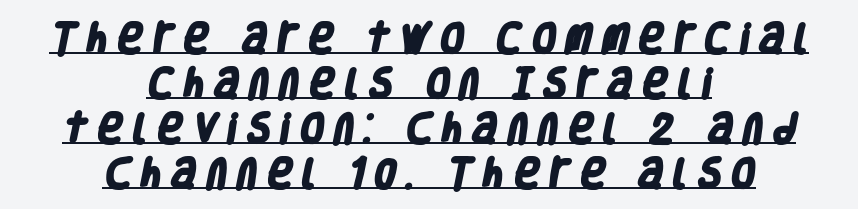
Check where the strokes stop: nothing finishes them off — pure sans. Is this a fixed-width face? No — the glyphs have proportional, varying widths. Compared with typical paragraphs, the rows here are spaced about the same. These lines have a slow, spaced-out rhythm from letter to letter. Does the copy run flush right? No — it is centered line by line. Chunky letters — that's bold for sure.
